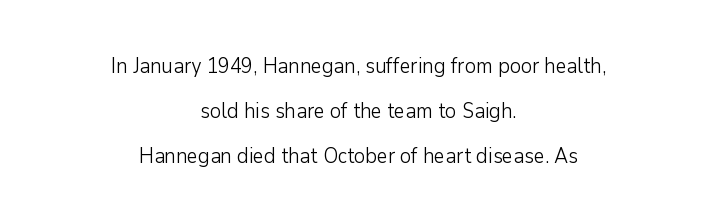
{"italic": "no", "bold": "no", "underline": "no", "align": "center", "line_spacing": "loose", "line_spacing_ratio": 2.15, "letter_spacing": "normal", "letter_spacing_em": 0.0, "glyph_px": 21}
